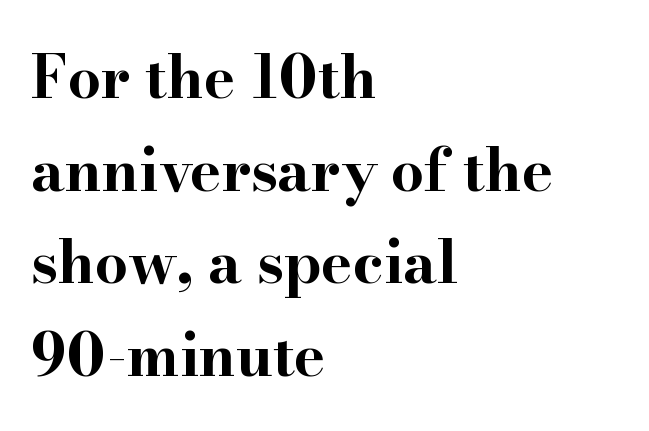
Q: Is the text bold? A: Yes.
Q: Is the text italic (slanted)? A: No, it is upright.
Q: Is the typeface a serif or a sans-serif typeface? A: Serif.
Q: Is the text underlined? A: No.
Q: How is the paragraph aligned? A: Left-aligned.
Q: Is the spacing between letters normal or unusually wide? A: Normal.
Q: Is the spacing between lines tight, normal or loose? A: Normal.
Q: Width (condensed, normal, or wide)? A: Wide.
Q: Stroke contrast? A: High.
Q: x-height? A: Small.
Q: Monospaced? A: No.
